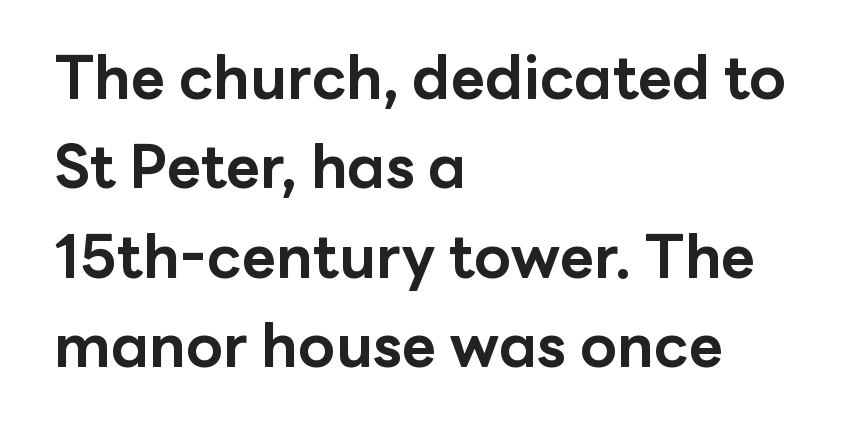
The letters advance in unequal steps, a hallmark of proportional type. Each new line begins a customary step beneath the previous one. Posture: vertical. A clean baseline with only descenders dipping below it. Compared with an ordinary text face, these strokes are far heavier — a full bold.
